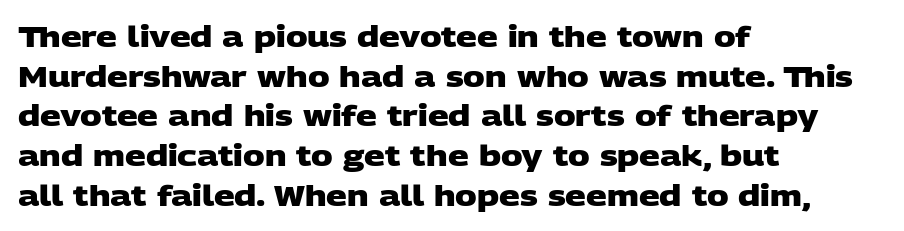
The image shows 29 px heavy, wide sans-serif type; set left-aligned, normal line spacing (1.37x), normal letter spacing, not underlined; low stroke contrast and a large x-height.
